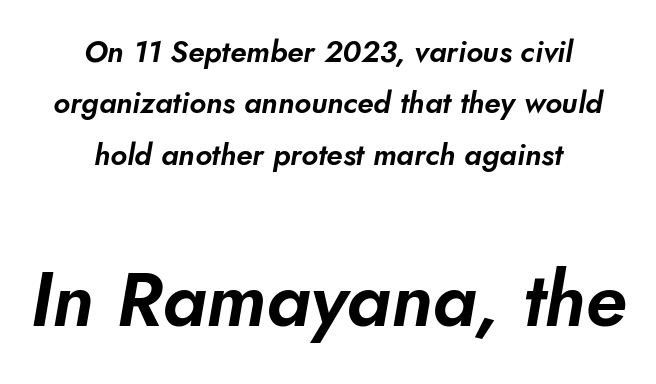
{"serif": "no", "width": "normal", "stroke_contrast": "low", "x_height": "small", "monospaced": "no", "underline": "no", "align": "center", "line_spacing_ratio": 1.71, "letter_spacing": "normal", "letter_spacing_em": 0.0, "larger_block": "second", "size_ratio": 2.53, "glyph_px": 76}
